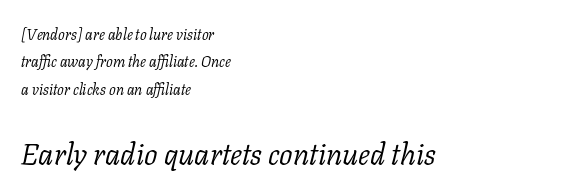
{"serif": "yes", "italic": "yes", "lean": "right", "slant_degrees": 11, "bold": "no", "weight": "light", "width": "normal", "stroke_contrast": "low", "x_height": "medium", "monospaced": "no", "underline": "no", "align": "left", "line_spacing_ratio": 1.82, "letter_spacing": "normal", "letter_spacing_em": 0.0, "larger_block": "second", "size_ratio": 2.0, "glyph_px": 30}
